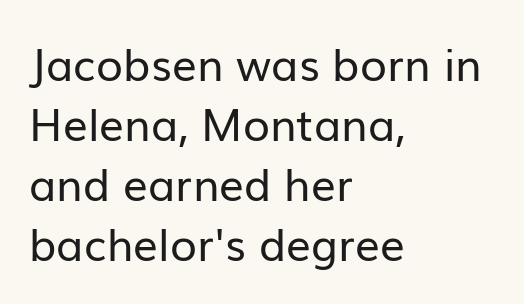
Q: Is the text bold? A: No.
Q: Is the text italic (slanted)? A: No, it is upright.
Q: Is the typeface a serif or a sans-serif typeface? A: Sans-serif.
Q: Is the text underlined? A: No.
Q: How is the paragraph aligned? A: Left-aligned.
Q: Is the spacing between letters normal or unusually wide? A: Normal.
Q: Is the spacing between lines tight, normal or loose? A: Normal.
Q: Width (condensed, normal, or wide)? A: Normal.
Q: Stroke contrast? A: Low.
Q: x-height? A: Medium.
Q: Monospaced? A: No.
